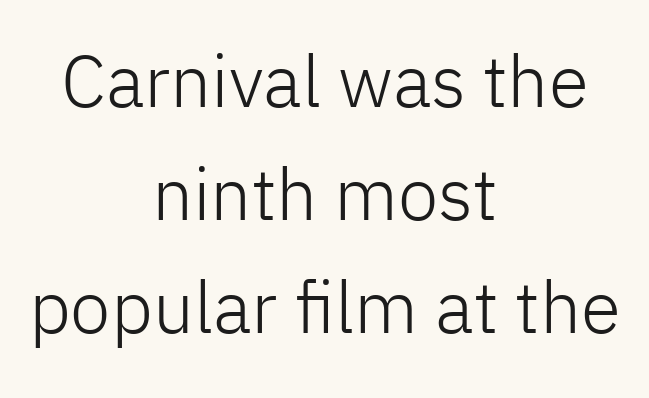
The image shows 73 px light sans-serif type, upright; set centered, normal line spacing (1.55x), normal letter spacing, not underlined; low stroke contrast and a medium x-height.
